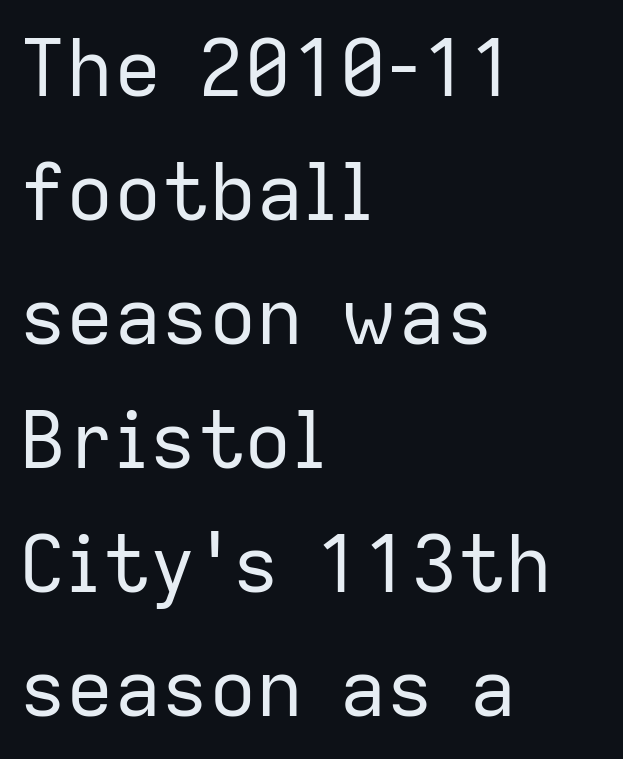
Q: Is the text bold? A: No.
Q: Is the text italic (slanted)? A: No, it is upright.
Q: Is the typeface a serif or a sans-serif typeface? A: Sans-serif.
Q: Is the text underlined? A: No.
Q: How is the paragraph aligned? A: Left-aligned.
Q: Is the spacing between letters normal or unusually wide? A: Normal.
Q: Is the spacing between lines tight, normal or loose? A: Normal.
Q: Width (condensed, normal, or wide)? A: Normal.
Q: Stroke contrast? A: Low.
Q: x-height? A: Medium.
Q: Monospaced? A: No.
